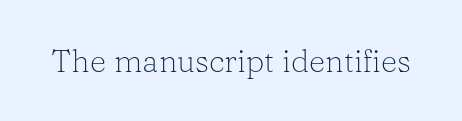
Q: Is the text bold? A: No.
Q: Is the text italic (slanted)? A: No, it is upright.
Q: Is the typeface a serif or a sans-serif typeface? A: Serif.
Q: Is the text underlined? A: No.
Q: Is the spacing between letters normal or unusually wide? A: Normal.
Q: Width (condensed, normal, or wide)? A: Normal.
Q: Stroke contrast? A: Low.
Q: x-height? A: Medium.
Q: Monospaced? A: No.
